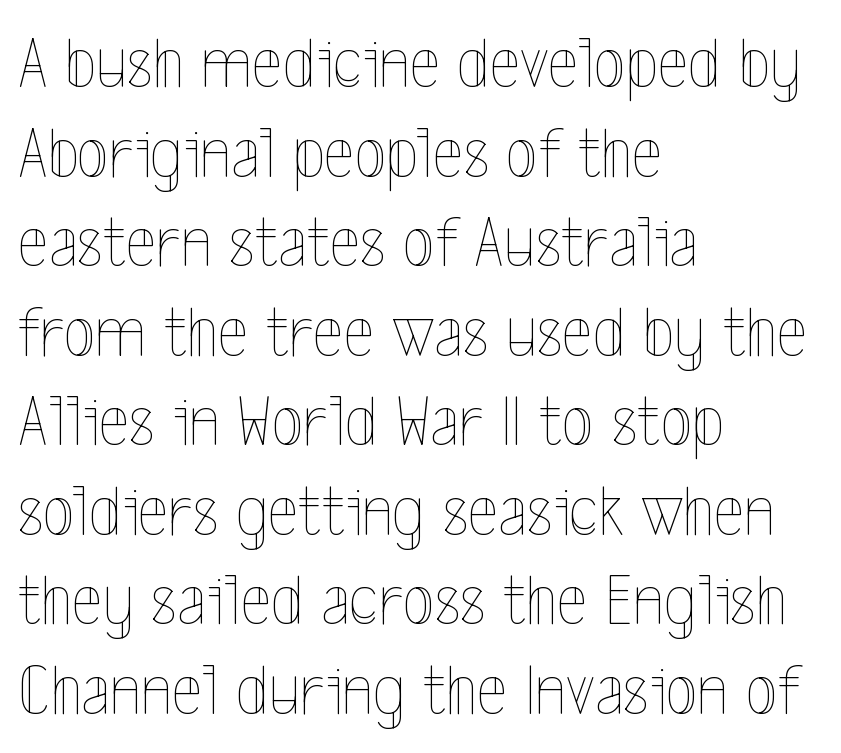
Q: Is the text bold? A: No.
Q: Is the text italic (slanted)? A: No, it is upright.
Q: Is the text underlined? A: No.
Q: How is the paragraph aligned? A: Left-aligned.
Q: Is the spacing between letters normal or unusually wide? A: Normal.
Q: Width (condensed, normal, or wide)? A: Condensed.
Q: x-height? A: Medium.
Q: Monospaced? A: No.
